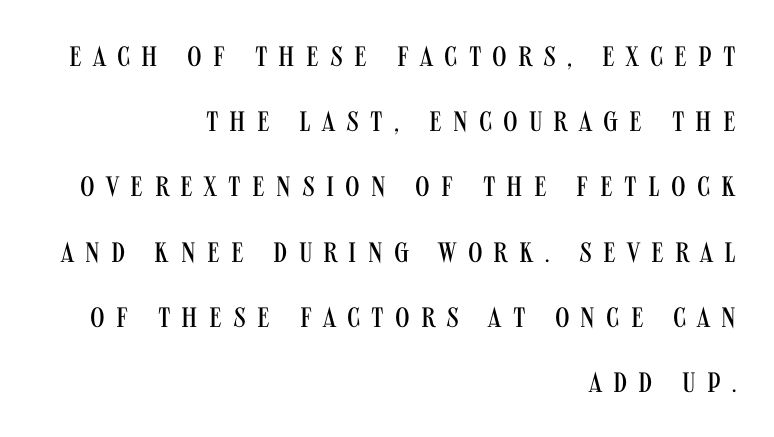
{"serif": "no", "italic": "no", "bold": "no", "weight": "regular", "width": "condensed", "stroke_contrast": "medium", "x_height": "large", "monospaced": "no", "underline": "no", "align": "right", "line_spacing": "loose", "line_spacing_ratio": 2.33, "letter_spacing": "wide", "letter_spacing_em": 0.4, "glyph_px": 28}
